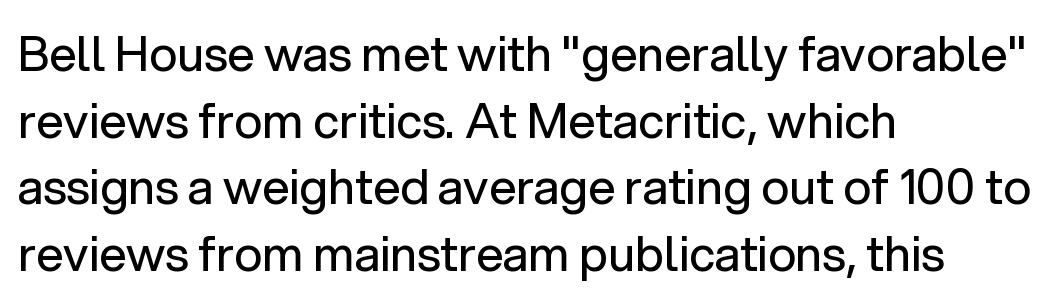
{"serif": "no", "italic": "no", "bold": "no", "weight": "regular", "width": "normal", "stroke_contrast": "low", "x_height": "medium", "monospaced": "no", "underline": "no", "align": "left", "line_spacing": "normal", "line_spacing_ratio": 1.39, "letter_spacing": "normal", "letter_spacing_em": 0.0, "glyph_px": 48}
